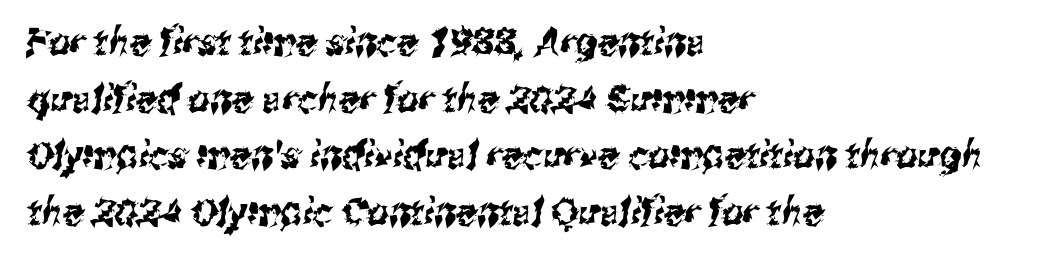
The image shows 38 px condensed sans-serif type; set left-aligned, normal line spacing (1.49x), normal letter spacing, not underlined; medium stroke contrast and a medium x-height.
